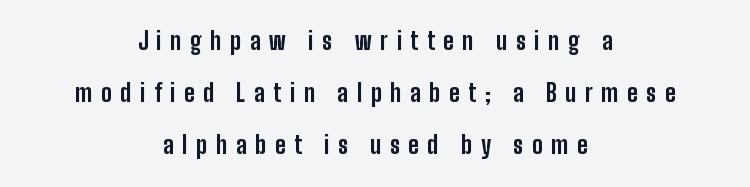
{"italic": "no", "bold": "yes", "underline": "no", "align": "center", "line_spacing": "loose", "line_spacing_ratio": 2.17, "letter_spacing": "wide", "letter_spacing_em": 0.36, "glyph_px": 24}
